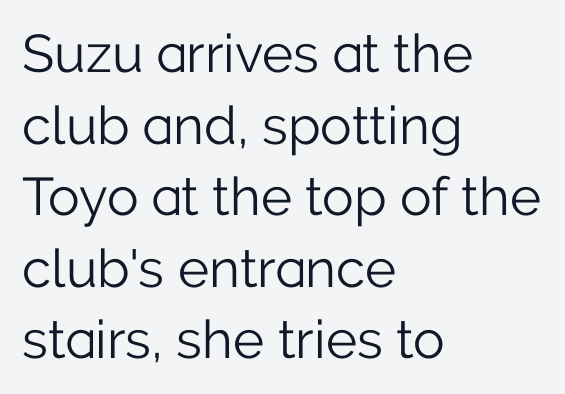
{"serif": "no", "italic": "no", "bold": "no", "weight": "light", "width": "normal", "stroke_contrast": "low", "x_height": "medium", "monospaced": "no", "underline": "no", "align": "left", "line_spacing": "normal", "line_spacing_ratio": 1.35, "letter_spacing": "normal", "letter_spacing_em": 0.0, "glyph_px": 53}
